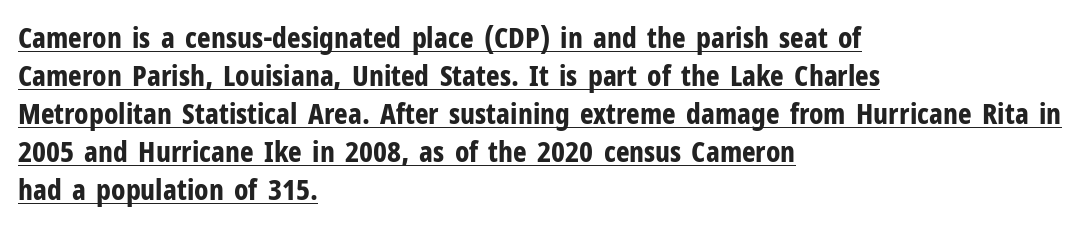
The image shows 29 px bold, condensed sans-serif type, upright; set left-aligned, normal line spacing (1.31x), normal letter spacing, underlined; low stroke contrast and a medium x-height.
